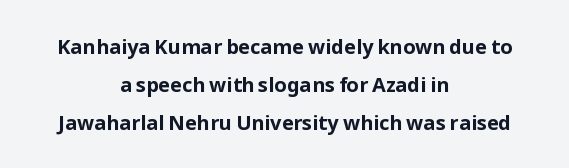
The image shows 20 px bold type, upright; set centered, line spacing 1.89x, normal letter spacing, not underlined.
